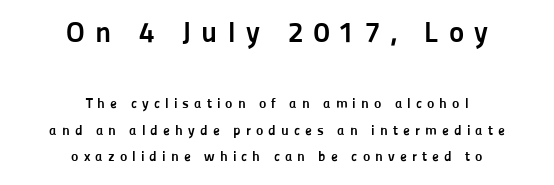
Q: Is the text bold? A: Yes.
Q: Is the text italic (slanted)? A: No, it is upright.
Q: Is the typeface a serif or a sans-serif typeface? A: Sans-serif.
Q: Is the text underlined? A: No.
Q: How is the paragraph aligned? A: Centered.
Q: Is the spacing between letters normal or unusually wide? A: Unusually wide.
Q: Which block of text is set in a larger size, the first (top) or the second (bottom)? A: The first (top) one.
Q: Width (condensed, normal, or wide)? A: Normal.
Q: Stroke contrast? A: Low.
Q: x-height? A: Medium.
Q: Monospaced? A: No.
